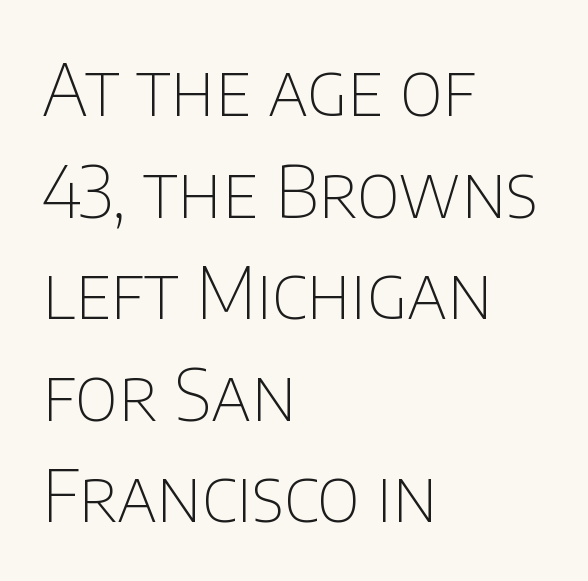
{"serif": "no", "italic": "no", "bold": "no", "weight": "thin", "width": "normal", "stroke_contrast": "low", "x_height": "large", "monospaced": "no", "underline": "no", "align": "left", "line_spacing": "normal", "line_spacing_ratio": 1.43, "letter_spacing": "normal", "letter_spacing_em": 0.0, "glyph_px": 71}
